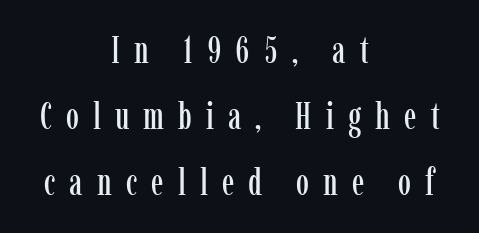
Q: Is the text italic (slanted)? A: No, it is upright.
Q: Is the typeface a serif or a sans-serif typeface? A: Serif.
Q: Is the text underlined? A: No.
Q: How is the paragraph aligned? A: Centered.
Q: Is the spacing between letters normal or unusually wide? A: Unusually wide.
Q: Width (condensed, normal, or wide)? A: Condensed.
Q: Stroke contrast? A: Low.
Q: x-height? A: Medium.
Q: Monospaced? A: No.
